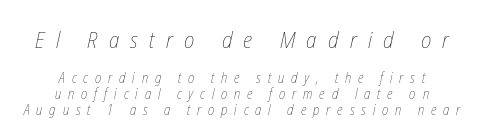
The image shows 23 px text type; set tight line spacing (1.14x), unusually wide letter spacing (+0.49 em), not underlined; the first (top) block is 1.64x larger.
